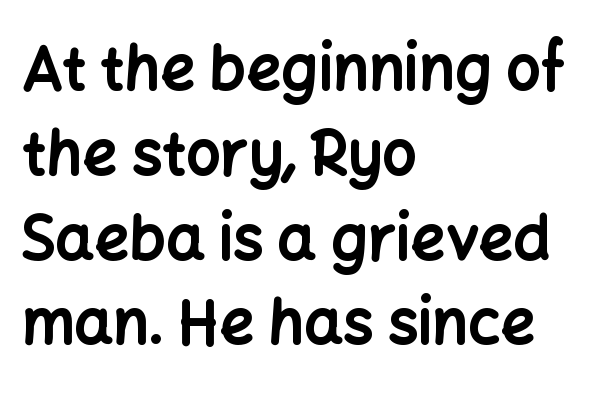
The image shows 61 px bold sans-serif type, upright; set left-aligned, normal line spacing (1.39x), normal letter spacing, not underlined; low stroke contrast and a medium x-height.
